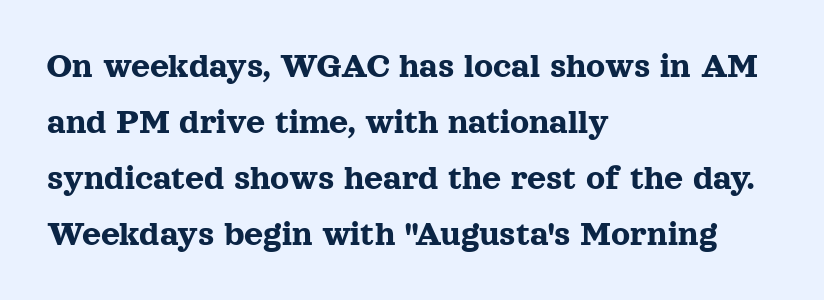
Beneath every word, the page is bare. This sample has the flowing, uneven cadence of proportional lettering. When letters stand straight like this, we call the style roman or upright. Spacing between characters is what you'd get straight out of the box. This block has exactly the height ordinary leading produces. The font family rendered here belongs to the serif group.
